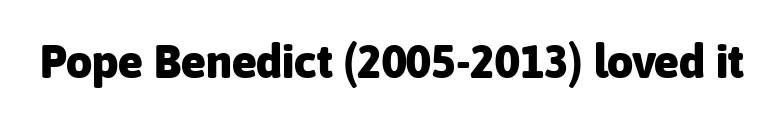
Q: Is the text bold? A: Yes.
Q: Is the text italic (slanted)? A: No, it is upright.
Q: Is the typeface a serif or a sans-serif typeface? A: Sans-serif.
Q: Is the text underlined? A: No.
Q: Is the spacing between letters normal or unusually wide? A: Normal.
Q: Width (condensed, normal, or wide)? A: Normal.
Q: Stroke contrast? A: Low.
Q: x-height? A: Medium.
Q: Monospaced? A: No.
